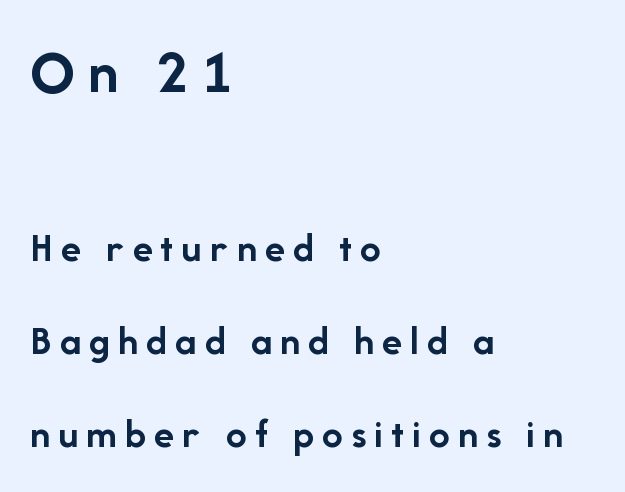
Q: Is the text bold? A: Yes.
Q: Is the text italic (slanted)? A: No, it is upright.
Q: Is the typeface a serif or a sans-serif typeface? A: Sans-serif.
Q: Is the text underlined? A: No.
Q: How is the paragraph aligned? A: Left-aligned.
Q: Is the spacing between letters normal or unusually wide? A: Unusually wide.
Q: Is the spacing between lines tight, normal or loose? A: Loose.
Q: Which block of text is set in a larger size, the first (top) or the second (bottom)? A: The first (top) one.
Q: Width (condensed, normal, or wide)? A: Normal.
Q: Stroke contrast? A: Low.
Q: x-height? A: Medium.
Q: Monospaced? A: No.
